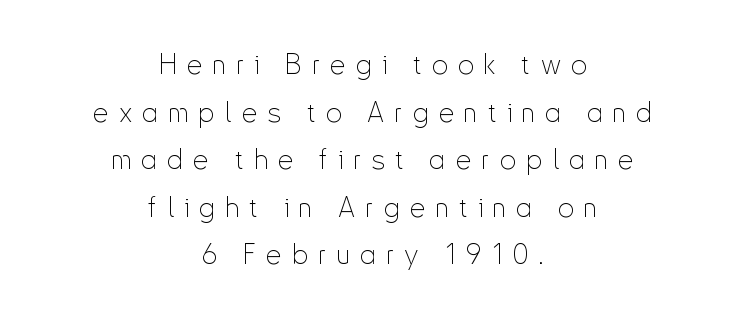
A quiet, ordinary-to-light weight characterises the typeface. This rendering employs a face without finishing strokes, i.e., a sans-serif. Designer's note — italics off, roman on. Caption: expanded tracking, letters set apart.
